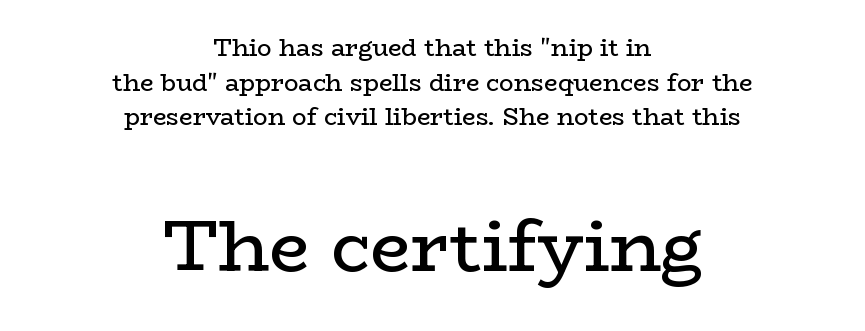
The image shows 72 px regular-weight, wide serif type, upright; set centered, normal line spacing (1.44x), normal letter spacing, not underlined; the second (bottom) block is 3.0x larger; low stroke contrast and a medium x-height.
